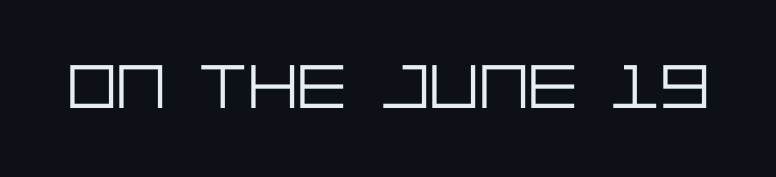
The image shows 66 px light sans-serif type, upright; set normal letter spacing, not underlined; low stroke contrast and a large x-height.
